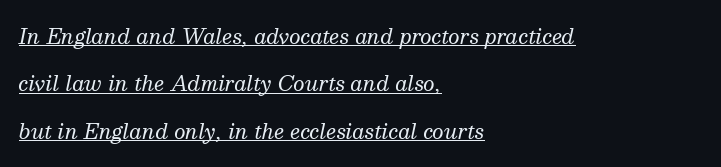
Q: Is the text bold? A: No.
Q: Is the text italic (slanted)? A: Yes, it leans right by about 13 degrees.
Q: Is the text underlined? A: Yes.
Q: How is the paragraph aligned? A: Left-aligned.
Q: Is the spacing between letters normal or unusually wide? A: Normal.
Q: Is the spacing between lines tight, normal or loose? A: Loose.
